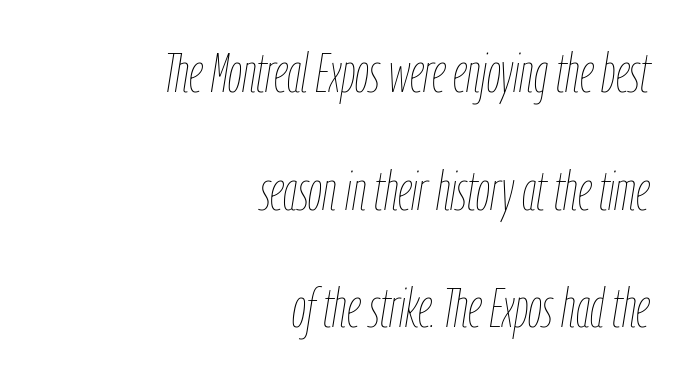
The font is comparable to plain body text, perhaps lighter. It's the slanting kind of type. The lines are spread far apart with generous leading. The tracking reads as untouched default to a designer's eye. Varying glyph widths throughout — classic text-font behaviour.
